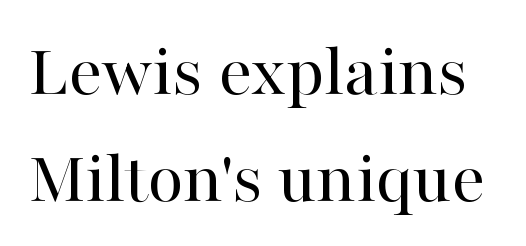
Q: Is the text bold? A: No.
Q: Is the text italic (slanted)? A: No, it is upright.
Q: Is the typeface a serif or a sans-serif typeface? A: Serif.
Q: Is the text underlined? A: No.
Q: Is the spacing between letters normal or unusually wide? A: Normal.
Q: Is the spacing between lines tight, normal or loose? A: Normal.
Q: Width (condensed, normal, or wide)? A: Normal.
Q: Stroke contrast? A: High.
Q: x-height? A: Medium.
Q: Monospaced? A: No.
